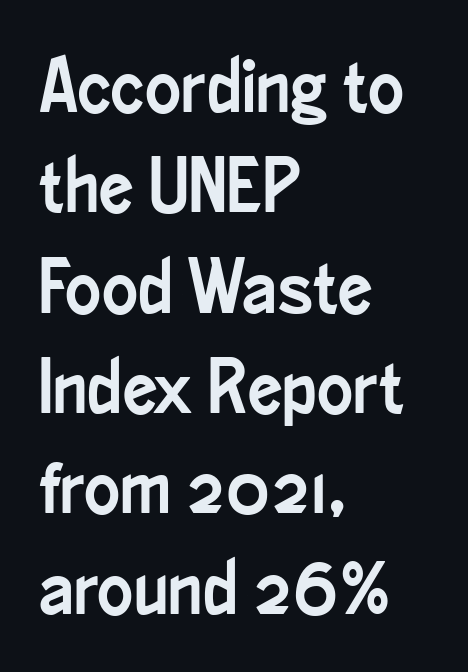
What kind of face is this? One without serifs — a sans. Clear beneath every line of the passage. The setting favours the left margin, as ordinary paragraphs usually do. Characters follow at the spacing the type designer built in. The lettering holds an erect, upright posture throughout.
